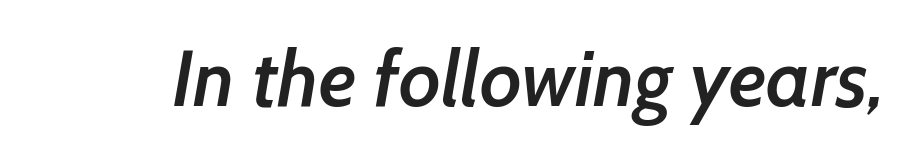
The image shows 78 px semibold sans-serif type; set normal letter spacing, not underlined; low stroke contrast and a medium x-height.
